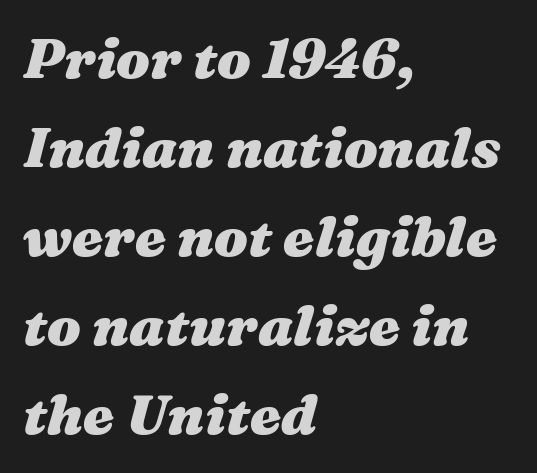
The image shows 56 px heavy, wide type, italic (leaning right); set left-aligned, normal line spacing (1.59x), normal letter spacing, not underlined; medium stroke contrast and a medium x-height.
